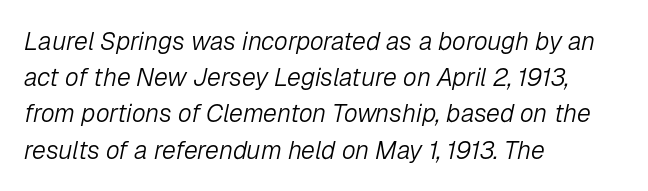
Letter spacing: default. This reads as an unemphasized weight, regular at the heaviest. Underlining? Definitely not there. You can tell it's italic because the verticals aren't actually vertical. The rendering anchors every line to the left-hand side.
